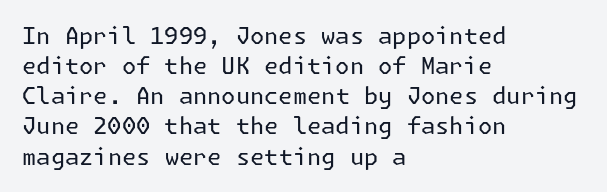
{"italic": "no", "bold": "no", "underline": "no", "align": "left", "line_spacing": "normal", "line_spacing_ratio": 1.31, "letter_spacing": "normal", "letter_spacing_em": 0.0, "glyph_px": 23}
